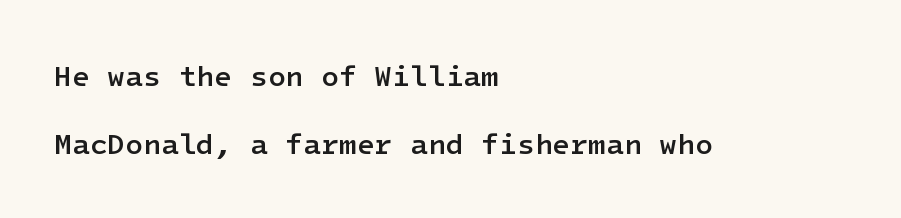
Regarding serifs, this sample does without them. Between one letter and the next there's only the usual sliver of space. These lines were composed using upright roman letters. Does the leading feel generous? Absolutely, it's lavish. All the whitespace from short lines collects on the right.
